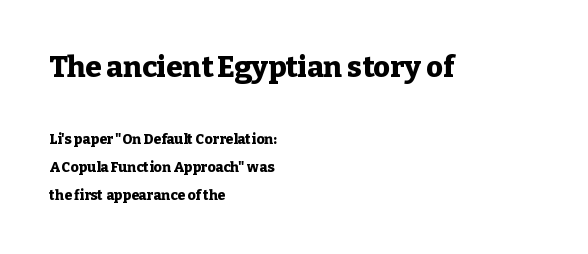
Unlike italic type, these characters show no tilt at all. These lines stand farther apart than default settings would place them. Old-style or modern, the face here clearly has serifs. Descenders hang freely into open space.
